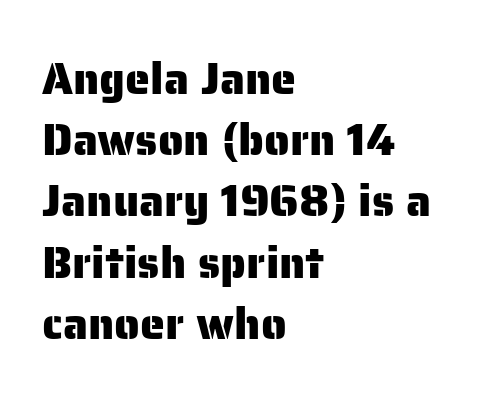
Q: Is the text italic (slanted)? A: No, it is upright.
Q: Is the typeface a serif or a sans-serif typeface? A: Sans-serif.
Q: Is the text underlined? A: No.
Q: How is the paragraph aligned? A: Left-aligned.
Q: Is the spacing between letters normal or unusually wide? A: Normal.
Q: Is the spacing between lines tight, normal or loose? A: Normal.
Q: Width (condensed, normal, or wide)? A: Normal.
Q: Stroke contrast? A: Low.
Q: x-height? A: Medium.
Q: Monospaced? A: No.
